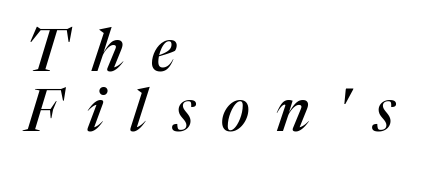
The image shows 59 px serif type, italic (leaning right); set left-aligned, tight line spacing (1.02x), unusually wide letter spacing (+0.44 em), not underlined; medium stroke contrast and a medium x-height.
